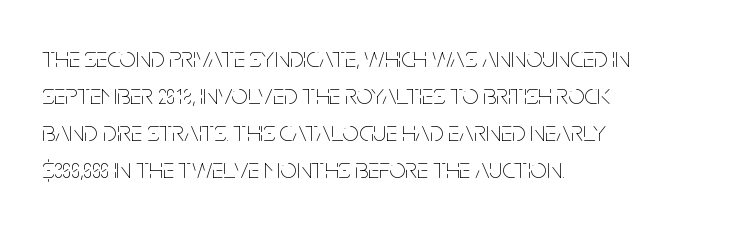
The face used here is proportionally spaced, like ordinary book or web type. One-word summary of the alignment: left. Is the stroke heavy? The answer is a plain regular-or-lighter. Words float on clear page, feet unadorned.
